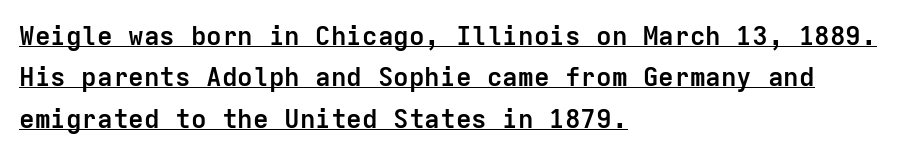
{"italic": "no", "bold": "yes", "underline": "yes", "align": "left", "line_spacing": "normal", "line_spacing_ratio": 1.59, "letter_spacing": "normal", "letter_spacing_em": 0.0, "glyph_px": 26}
